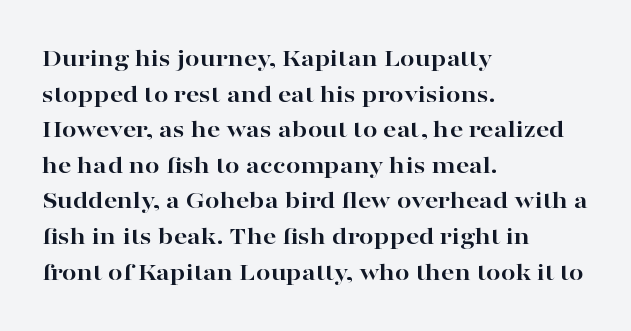
The image shows 26 px bold type, upright; set left-aligned, normal line spacing (1.37x), normal letter spacing, not underlined.
